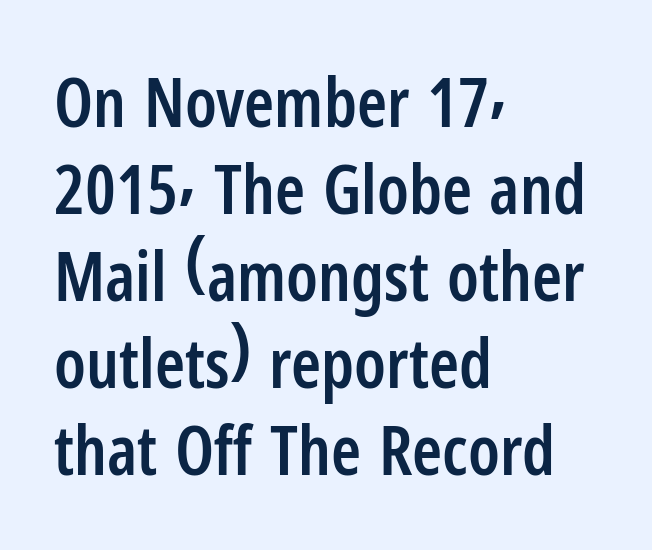
{"serif": "no", "italic": "no", "bold": "semi", "weight": "semibold", "width": "condensed", "stroke_contrast": "low", "x_height": "medium", "monospaced": "no", "underline": "no", "align": "left", "line_spacing": "normal", "line_spacing_ratio": 1.28, "letter_spacing": "normal", "letter_spacing_em": 0.0, "glyph_px": 68}
